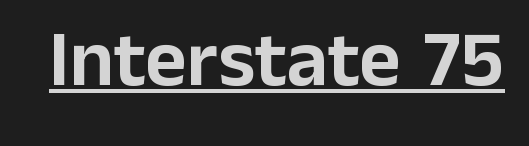
{"serif": "no", "italic": "no", "width": "normal", "stroke_contrast": "low", "x_height": "medium", "monospaced": "no", "underline": "yes", "letter_spacing": "normal", "letter_spacing_em": 0.0, "glyph_px": 80}
